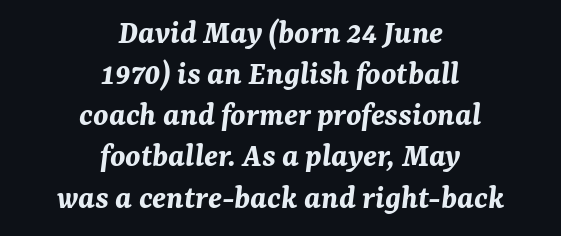
Here the glyphs are tracked normally, forming tight word shapes. Think of a printed novel: that variable character pitch is what you see here. The specimen reads as italic at a glance. A dark, heavy texture on the line: the type is bold. This sample is center-justified, so both line endings float freely. A bare baseline throughout the passage.
